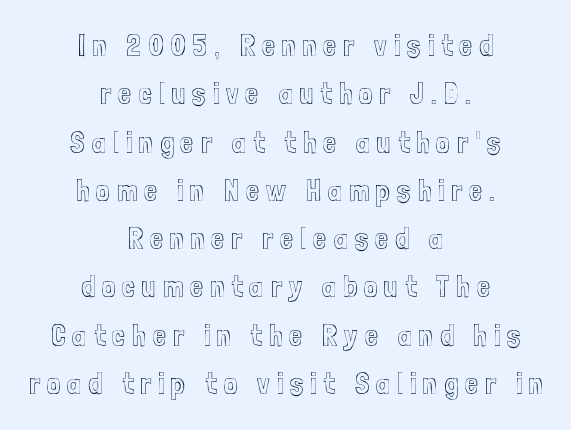
The image shows 30 px condensed type, upright; set centered, normal line spacing (1.61x), unusually wide letter spacing (+0.23 em), not underlined; a medium x-height.
